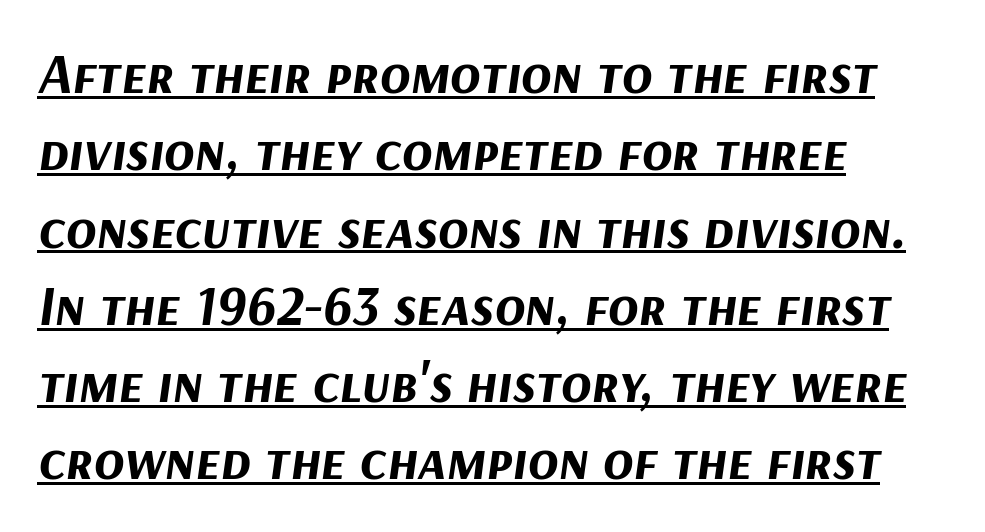
Underlining? Definitely there. Proportional: the letters do not fall into vertical columns. You could call the tracking neutral — neither tight nor loose. Regular leading. The axis of the letterforms is tilted away from vertical.
